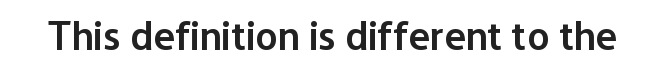
{"serif": "no", "italic": "no", "bold": "semi", "weight": "semibold", "width": "normal", "stroke_contrast": "low", "x_height": "medium", "monospaced": "no", "underline": "no", "letter_spacing": "normal", "letter_spacing_em": 0.0, "glyph_px": 41}
